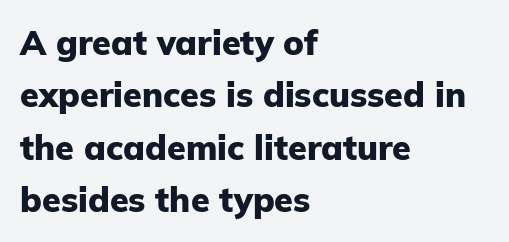
Every stem runs plumb, perpendicular to the baseline. Inter-character spacing is left at the font's built-in metrics. Summary of weight: heavy, a full bold. The lines in this sample share a left origin and differ only in where they stop. Here the designer chose a conventional face with non-uniform glyph widths. The area under the type is left untouched.
